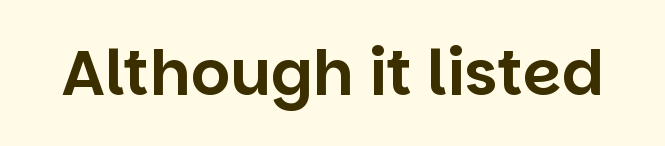
{"serif": "no", "italic": "no", "width": "normal", "stroke_contrast": "low", "x_height": "large", "monospaced": "no", "underline": "no", "letter_spacing": "normal", "letter_spacing_em": 0.0, "glyph_px": 62}
